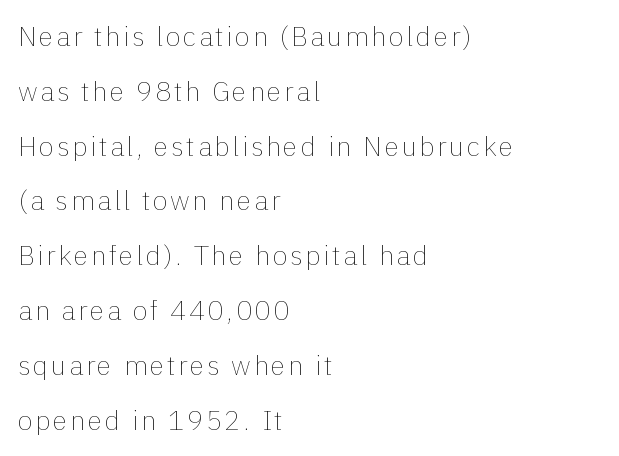
A roman cut, with each character standing at attention. No extra ink here — the face is not bold. Short and long lines alike share a common starting point at left. Vertically, the passage feels expansive, rows floating well apart. Underlining? Definitely not there.
